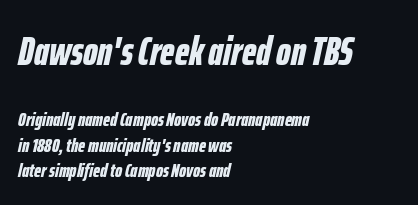
The image shows 41 px bold, condensed type, italic (leaning right); set left-aligned, normal line spacing (1.28x), normal letter spacing, not underlined; the first (top) block is 2.05x larger; low stroke contrast and a medium x-height.
